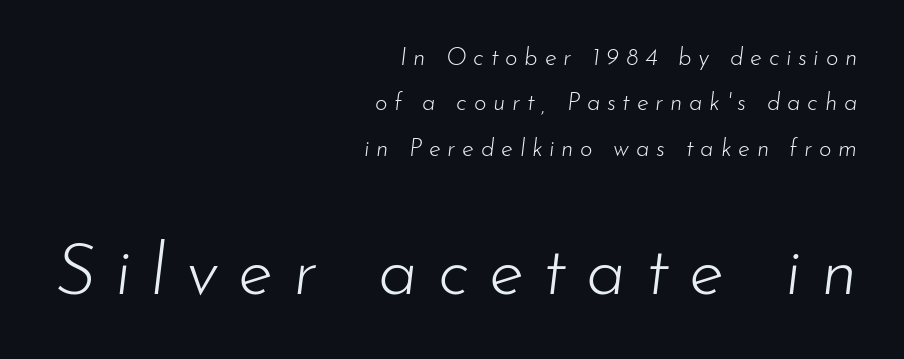
{"italic": "yes", "lean": "right", "slant_degrees": 7, "bold": "no", "weight": "light", "width": "normal", "stroke_contrast": "low", "x_height": "small", "monospaced": "no", "underline": "no", "align": "right", "line_spacing_ratio": 1.89, "letter_spacing": "wide", "letter_spacing_em": 0.28, "larger_block": "second", "size_ratio": 2.96, "glyph_px": 71}
